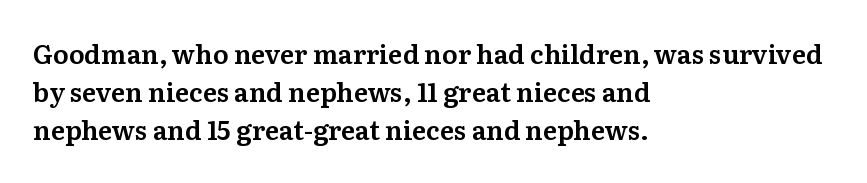
The image shows 26 px text type, upright; set left-aligned, normal line spacing (1.47x), normal letter spacing, not underlined.
